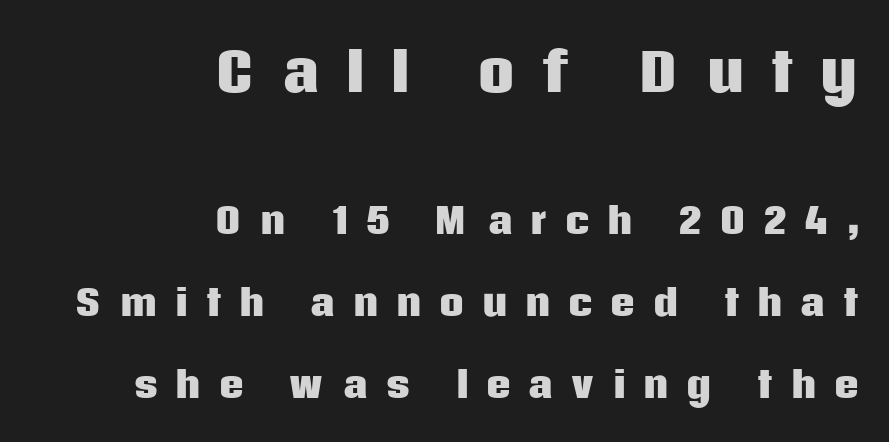
{"serif": "no", "italic": "no", "bold": "yes", "weight": "heavy", "width": "normal", "stroke_contrast": "low", "x_height": "large", "monospaced": "no", "underline": "no", "align": "right", "line_spacing": "loose", "line_spacing_ratio": 2.34, "letter_spacing": "wide", "letter_spacing_em": 0.49, "larger_block": "first", "size_ratio": 1.49, "glyph_px": 52}
